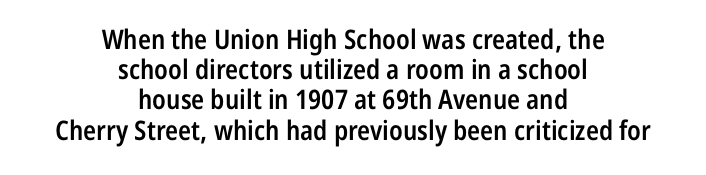
Does the lettering tilt? It doesn't — this is upright. Heft: intermediate — a semibold. A clean baseline with only descenders dipping below it. Very little white space separates one row of letters from the next.
